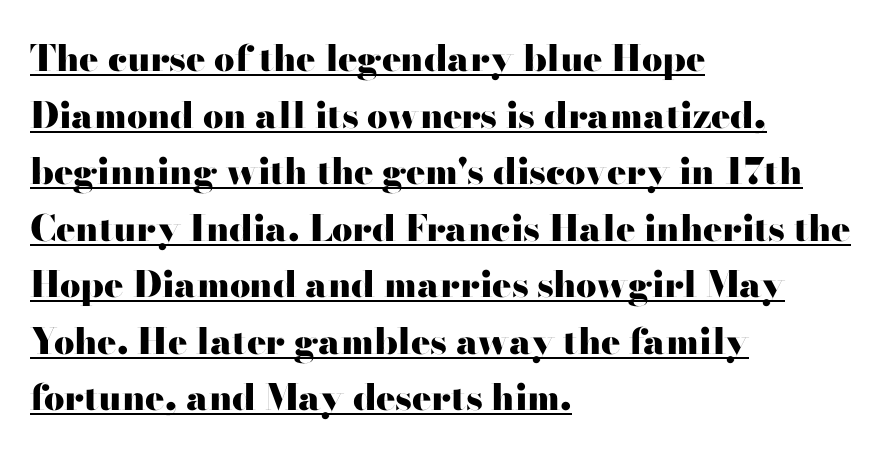
Q: Is the text bold? A: Yes.
Q: Is the text italic (slanted)? A: No, it is upright.
Q: Is the typeface a serif or a sans-serif typeface? A: Sans-serif.
Q: Is the text underlined? A: Yes.
Q: How is the paragraph aligned? A: Left-aligned.
Q: Is the spacing between letters normal or unusually wide? A: Normal.
Q: Is the spacing between lines tight, normal or loose? A: Normal.
Q: Width (condensed, normal, or wide)? A: Wide.
Q: Stroke contrast? A: High.
Q: x-height? A: Small.
Q: Monospaced? A: No.
